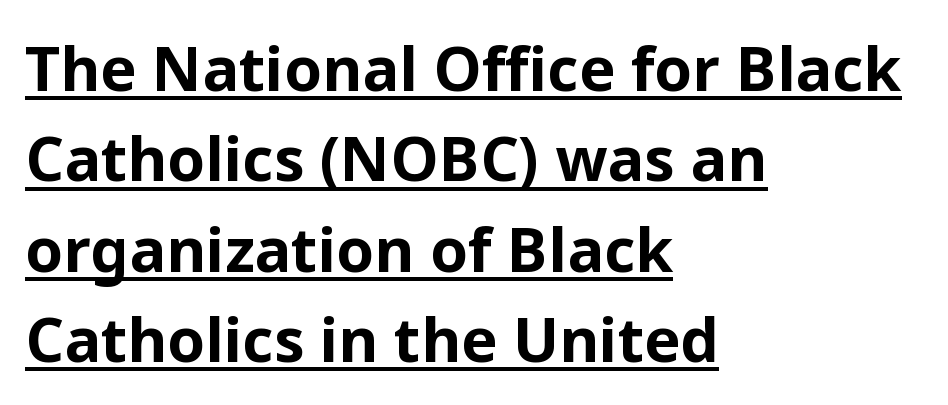
{"serif": "no", "italic": "no", "bold": "yes", "weight": "bold", "width": "normal", "stroke_contrast": "low", "x_height": "medium", "monospaced": "no", "underline": "yes", "align": "left", "line_spacing": "normal", "line_spacing_ratio": 1.48, "letter_spacing": "normal", "letter_spacing_em": 0.0, "glyph_px": 61}
